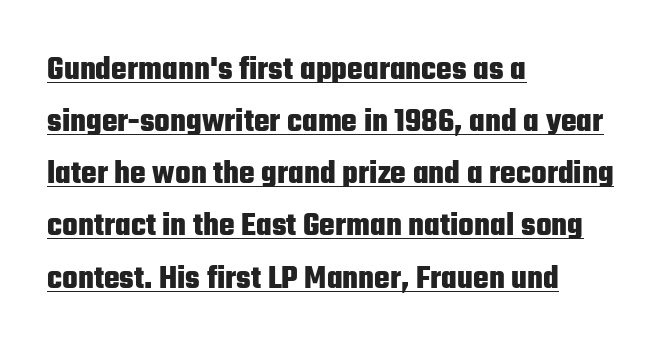
The rag falls on the right side of this text block. Beneath each row of characters lies a ruled line. Think of a printed novel: that variable character pitch is what you see here. Does the type have serifs? No, each stem ends abruptly. This rendering leaves character spacing at its baseline value.
